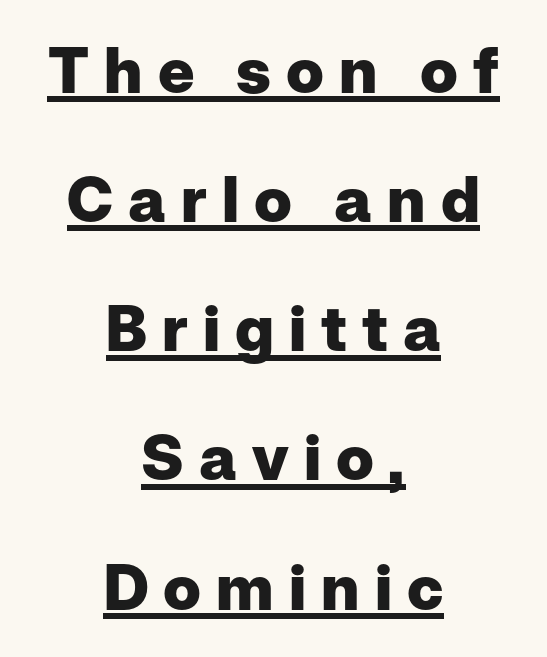
{"serif": "no", "italic": "no", "bold": "yes", "weight": "heavy", "width": "normal", "stroke_contrast": "low", "x_height": "medium", "monospaced": "no", "underline": "yes", "align": "center", "line_spacing": "loose", "line_spacing_ratio": 2.05, "letter_spacing": "wide", "letter_spacing_em": 0.24, "glyph_px": 63}
